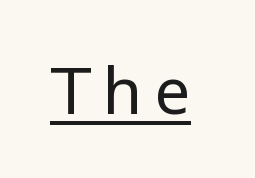
Varying glyph widths throughout — classic text-font behaviour. Check where the strokes stop: nothing finishes them off — pure sans. The letters stand upright; this is a roman face. What decoration does the sample have? An underline.
